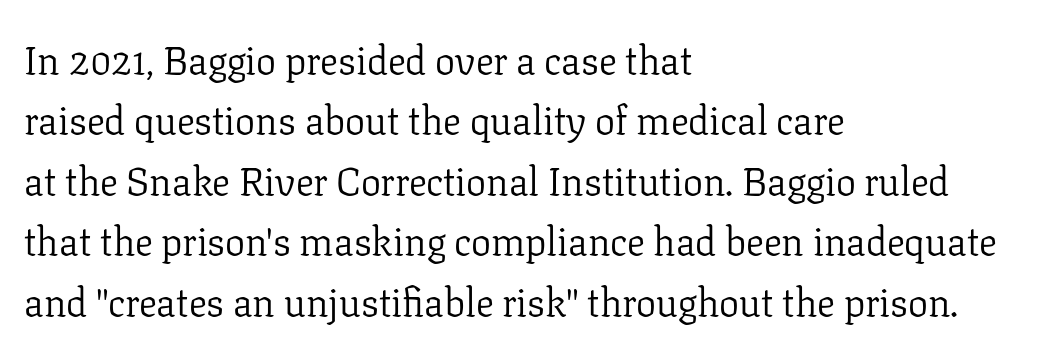
The image shows 40 px light serif type, upright; set left-aligned, normal line spacing (1.51x), normal letter spacing, not underlined; low stroke contrast and a medium x-height.
